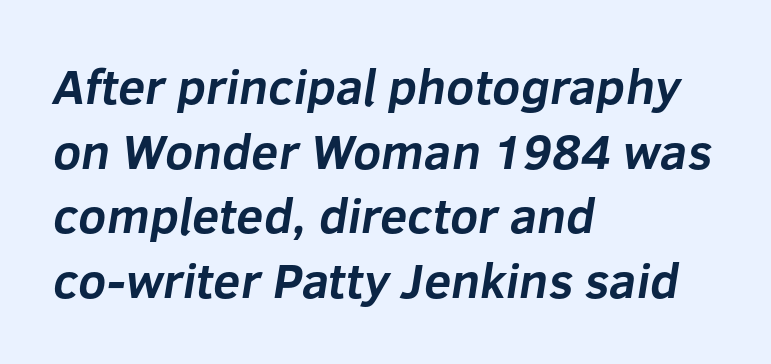
The image shows 49 px bold sans-serif type; set left-aligned, normal line spacing (1.32x), normal letter spacing, not underlined; low stroke contrast and a medium x-height.
